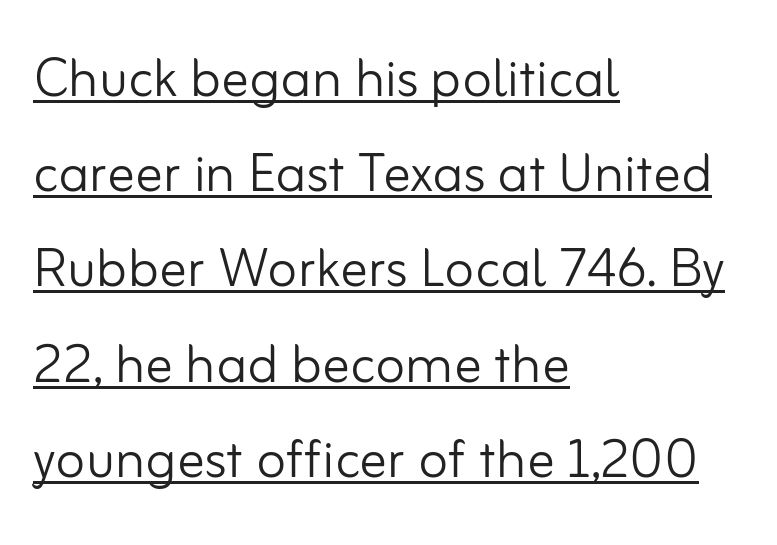
Italic? Not at all — the glyphs are vertical. Does the type have serifs? No, each stem ends abruptly. The passage shown is underscored from start to finish. Is this a fixed-width face? No — the glyphs have proportional, varying widths.
